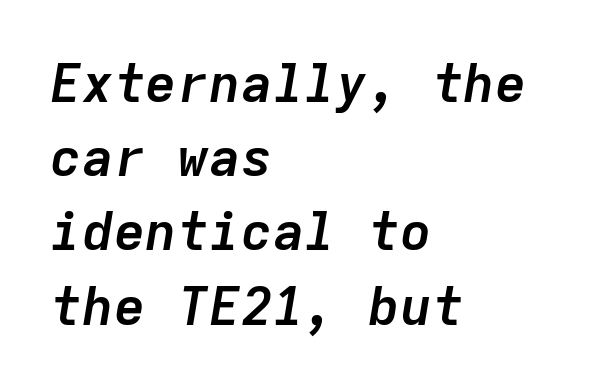
{"italic": "yes", "lean": "right", "slant_degrees": 9, "bold": "yes", "weight": "semibold", "width": "normal", "stroke_contrast": "low", "x_height": "medium", "monospaced": "yes", "underline": "no", "align": "left", "line_spacing": "normal", "line_spacing_ratio": 1.4, "letter_spacing": "normal", "letter_spacing_em": 0.0, "glyph_px": 53}
